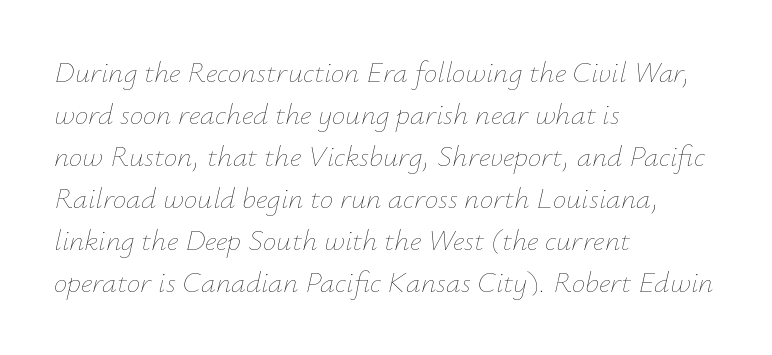
The image shows 30 px thin type, italic (leaning right); set left-aligned, normal line spacing (1.4x), normal letter spacing, not underlined; low stroke contrast and a small x-height.
